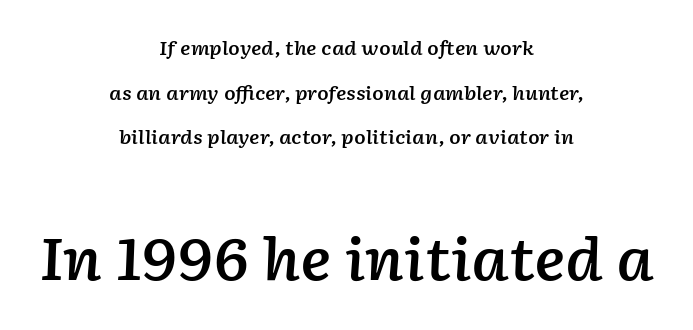
The image shows 57 px semibold type, italic (leaning right); set centered, loose line spacing (2.35x), normal letter spacing, not underlined; the second (bottom) block is 3.0x larger; low stroke contrast and a medium x-height.
